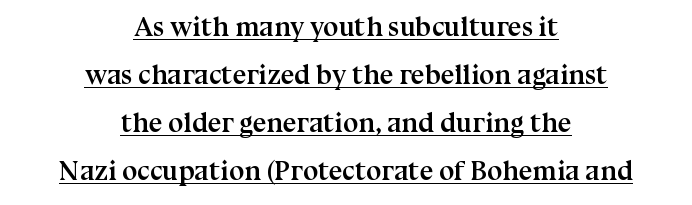
{"italic": "no", "bold": "yes", "underline": "yes", "align": "center", "line_spacing_ratio": 1.78, "letter_spacing": "normal", "letter_spacing_em": 0.0, "glyph_px": 27}
